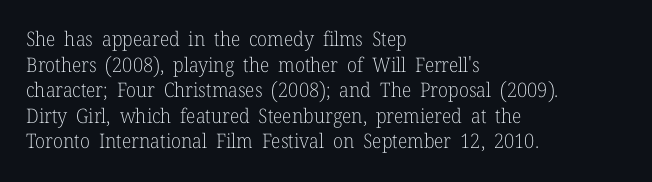
{"italic": "no", "bold": "no", "underline": "no", "align": "left", "line_spacing": "normal", "line_spacing_ratio": 1.28, "letter_spacing": "normal", "letter_spacing_em": 0.0, "glyph_px": 20}
